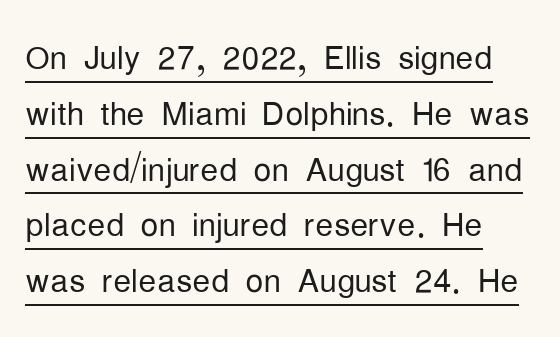
Q: Is the text bold? A: No.
Q: Is the text italic (slanted)? A: No, it is upright.
Q: Is the typeface a serif or a sans-serif typeface? A: Sans-serif.
Q: Is the text underlined? A: Yes.
Q: How is the paragraph aligned? A: Left-aligned.
Q: Is the spacing between letters normal or unusually wide? A: Normal.
Q: Width (condensed, normal, or wide)? A: Condensed.
Q: Stroke contrast? A: Low.
Q: x-height? A: Medium.
Q: Monospaced? A: No.
